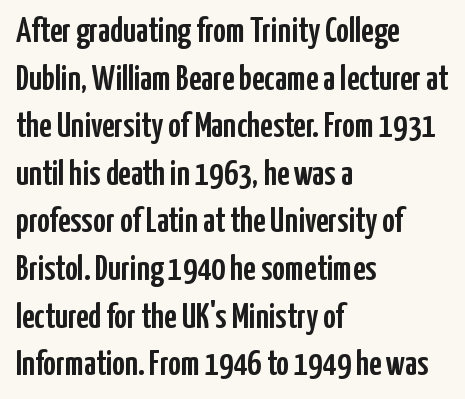
The letters sit at their default tracking, neither squeezed nor spread. Line spacing here is normal. Underlining? Definitely not there. Nope, no serifs anywhere on these letters.
